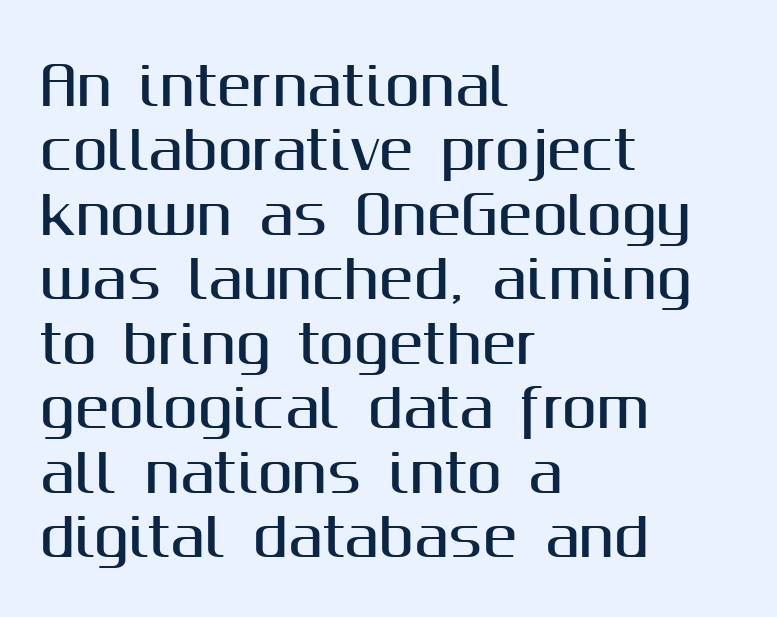
Q: Is the text italic (slanted)? A: No, it is upright.
Q: Is the typeface a serif or a sans-serif typeface? A: Sans-serif.
Q: Is the text underlined? A: No.
Q: How is the paragraph aligned? A: Left-aligned.
Q: Is the spacing between letters normal or unusually wide? A: Normal.
Q: Width (condensed, normal, or wide)? A: Normal.
Q: Stroke contrast? A: Medium.
Q: x-height? A: Medium.
Q: Monospaced? A: No.
